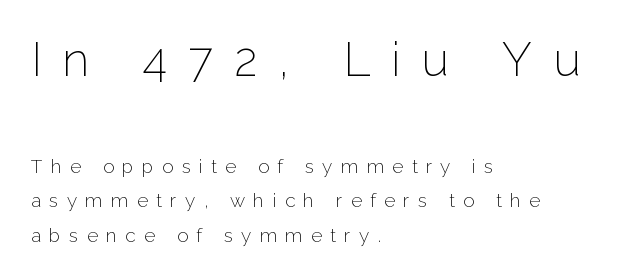
{"serif": "no", "italic": "no", "bold": "no", "weight": "light", "width": "normal", "stroke_contrast": "low", "x_height": "medium", "monospaced": "no", "underline": "no", "align": "left", "line_spacing_ratio": 1.83, "letter_spacing": "wide", "letter_spacing_em": 0.44, "larger_block": "first", "size_ratio": 2.47, "glyph_px": 47}
